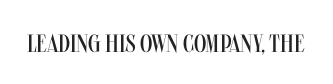
{"italic": "no", "bold": "no", "underline": "no", "letter_spacing": "normal", "letter_spacing_em": 0.0, "glyph_px": 25}
